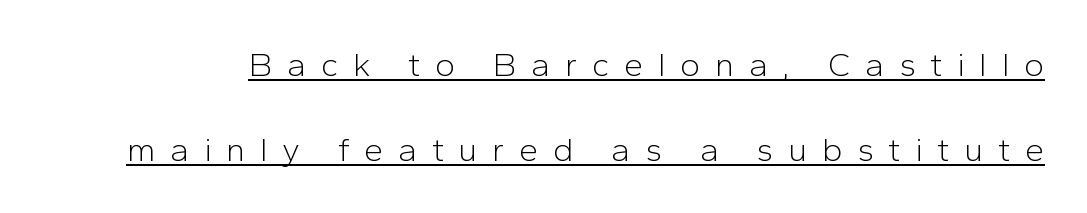
No feet cap the strokes, marking this as sans-serif type. Summary of vertical rhythm: relaxed, with wide interline spacing. The lettering stays uniformly vertical, giving the passage a roman look. What stands out about the letter spacing? Its width — letters are far apart. Do the characters align in a grid? No, the font is proportional. This rendering features underlined lettering.
